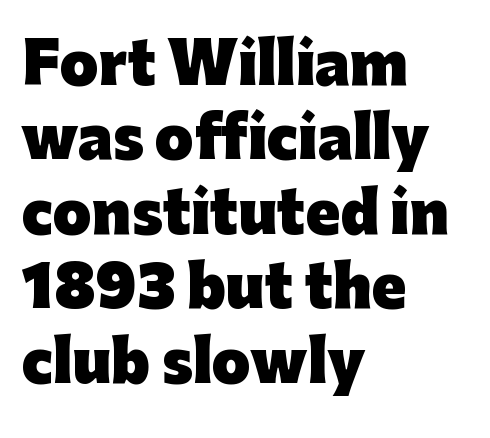
{"serif": "no", "italic": "no", "bold": "yes", "weight": "heavy", "width": "normal", "stroke_contrast": "low", "x_height": "medium", "monospaced": "no", "underline": "no", "align": "left", "line_spacing": "normal", "line_spacing_ratio": 1.33, "letter_spacing": "normal", "letter_spacing_em": 0.0, "glyph_px": 56}
